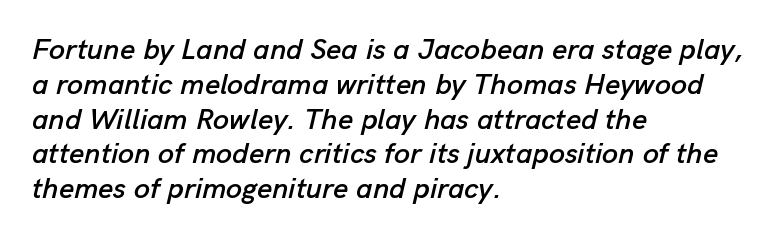
How are the letters spaced? Ordinarily, with no added tracking. Rule under the text: the space is simply empty. The setting favours the left margin, as ordinary paragraphs usually do. Note the varied advance widths — an 'i' is clearly narrower than an 'm'.
